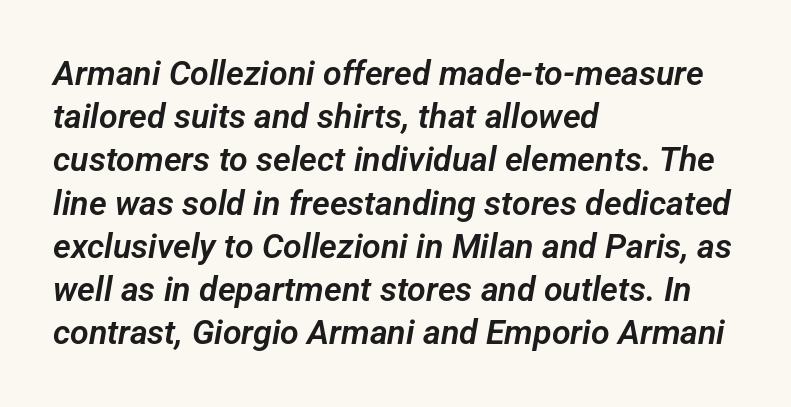
{"serif": "no", "width": "normal", "stroke_contrast": "low", "x_height": "medium", "monospaced": "no", "underline": "no", "align": "left", "line_spacing": "normal", "line_spacing_ratio": 1.27, "letter_spacing": "normal", "letter_spacing_em": 0.0, "glyph_px": 34}
